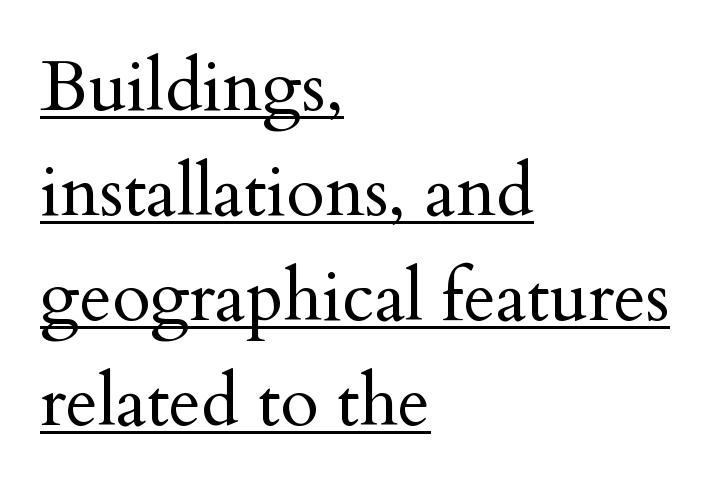
{"serif": "yes", "italic": "no", "bold": "no", "weight": "regular", "width": "normal", "stroke_contrast": "medium", "x_height": "small", "monospaced": "no", "underline": "yes", "align": "left", "line_spacing": "normal", "line_spacing_ratio": 1.5, "letter_spacing": "normal", "letter_spacing_em": 0.0, "glyph_px": 70}
